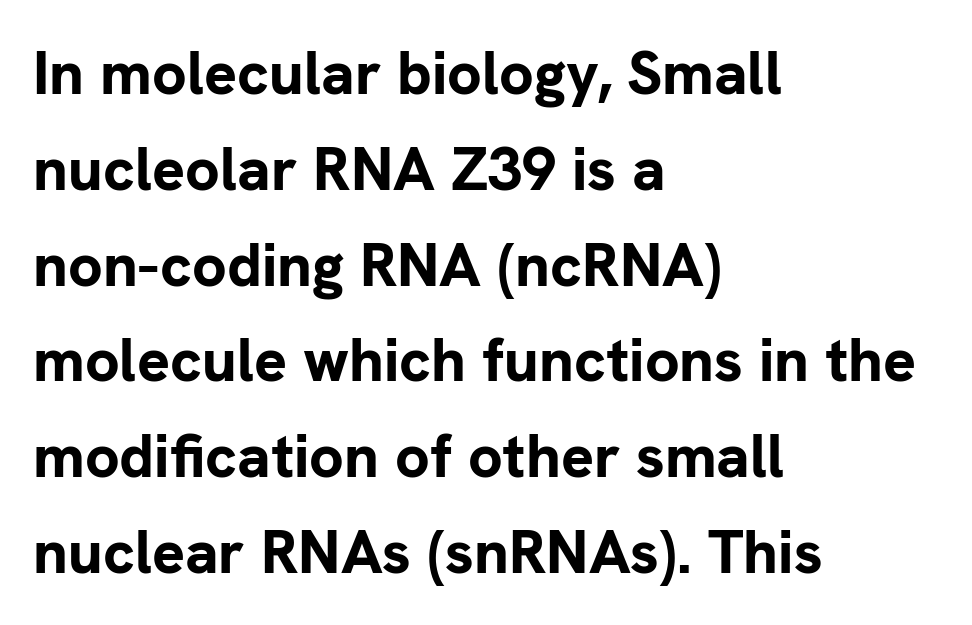
Default kerning and tracking; the words read as compact shapes. Font category for this specimen: sans-serif. Just letters on the line, the space beneath them empty. The passage is arranged the way most books set body copy — flush left. Proportional: the letters do not fall into vertical columns.
